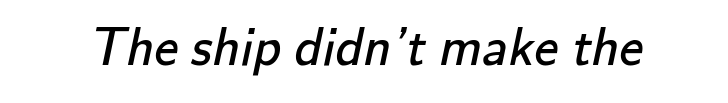
The image shows 54 px regular-weight sans-serif type; set normal letter spacing, not underlined; low stroke contrast and a small x-height.
